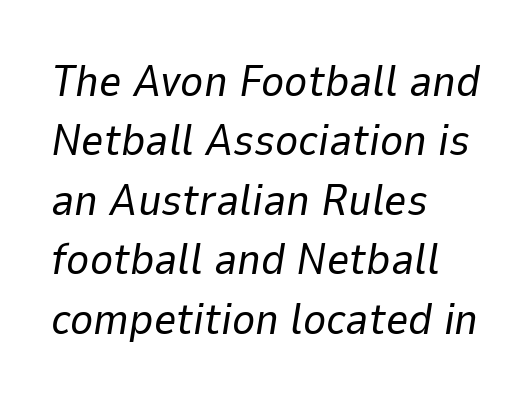
The image shows 44 px regular-weight type, italic (leaning right); set left-aligned, normal line spacing (1.35x), normal letter spacing, not underlined; low stroke contrast and a medium x-height.
